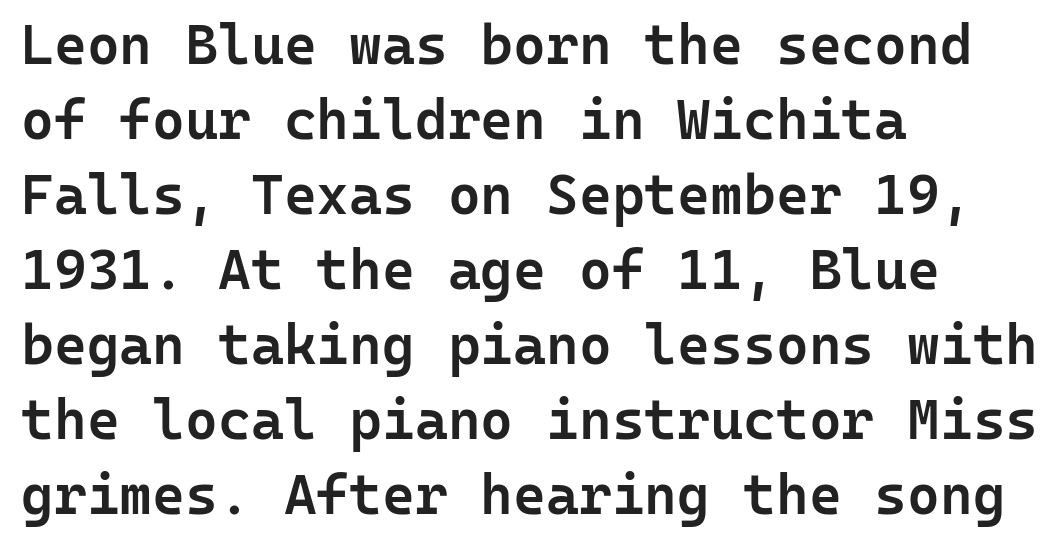
Q: Is the text bold? A: Semi-bold.
Q: Is the text italic (slanted)? A: No, it is upright.
Q: Is the typeface a serif or a sans-serif typeface? A: Sans-serif.
Q: Is the text underlined? A: No.
Q: How is the paragraph aligned? A: Left-aligned.
Q: Is the spacing between letters normal or unusually wide? A: Normal.
Q: Is the spacing between lines tight, normal or loose? A: Normal.
Q: Width (condensed, normal, or wide)? A: Normal.
Q: Stroke contrast? A: Low.
Q: x-height? A: Medium.
Q: Monospaced? A: Yes.
